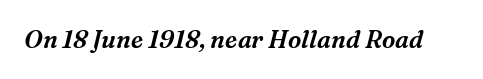
The image shows 24 px text type, italic (leaning right); set normal letter spacing, not underlined.
